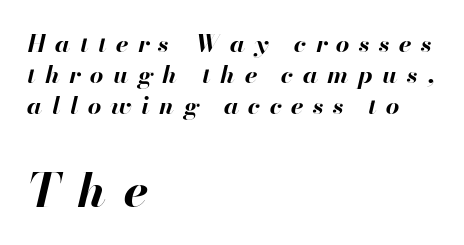
{"italic": "yes", "lean": "right", "slant_degrees": 13, "bold": "yes", "weight": "bold", "width": "normal", "stroke_contrast": "high", "x_height": "small", "monospaced": "no", "underline": "no", "align": "left", "line_spacing": "normal", "line_spacing_ratio": 1.3, "letter_spacing": "wide", "letter_spacing_em": 0.39, "larger_block": "second", "size_ratio": 1.96, "glyph_px": 47}
